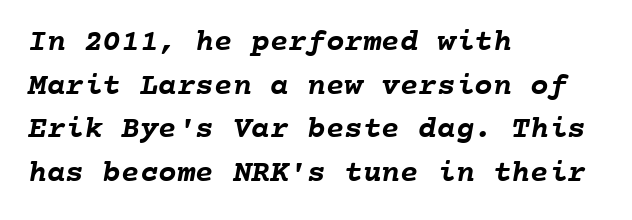
What weight is shown? A full bold with thick strokes. A typesetter would call this monospace, since all characters share one set width. Normally led — the rows are evenly, conventionally spaced. Nobody touched the tracking dial on this one. Descender tails drop into unmarked territory.
